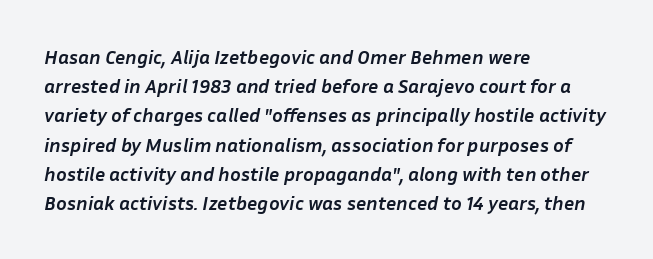
Emphasis-style slanted type is in use. The paragraph has a hard left edge and a soft right edge. You'd pick this weight for a headline — it's a proper bold. Honestly, there is no underline to notice here at all.
